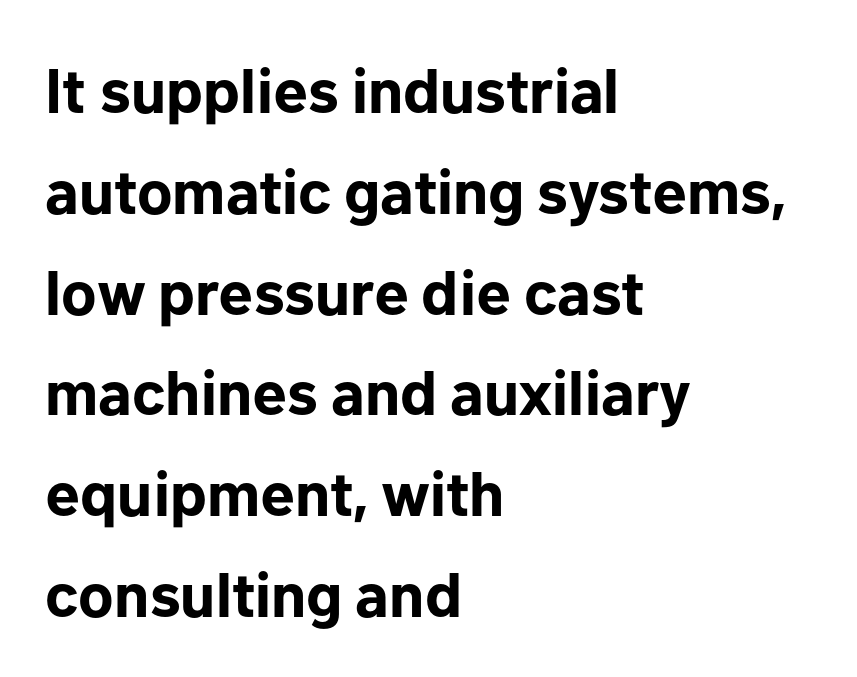
Q: Is the text bold? A: Yes.
Q: Is the text italic (slanted)? A: No, it is upright.
Q: Is the typeface a serif or a sans-serif typeface? A: Sans-serif.
Q: Is the text underlined? A: No.
Q: How is the paragraph aligned? A: Left-aligned.
Q: Is the spacing between letters normal or unusually wide? A: Normal.
Q: Is the spacing between lines tight, normal or loose? A: Normal.
Q: Width (condensed, normal, or wide)? A: Normal.
Q: Stroke contrast? A: Low.
Q: x-height? A: Medium.
Q: Monospaced? A: No.
